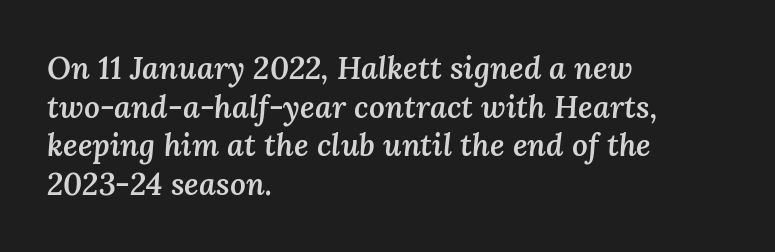
A normal amount of white space separates one row of letters from the next. When letters slant like this, we call the style italic. Between one letter and the next there's only the usual sliver of space. Heft: intermediate — a semibold. Spacing verdict: proportional, widths tailored to each character.
